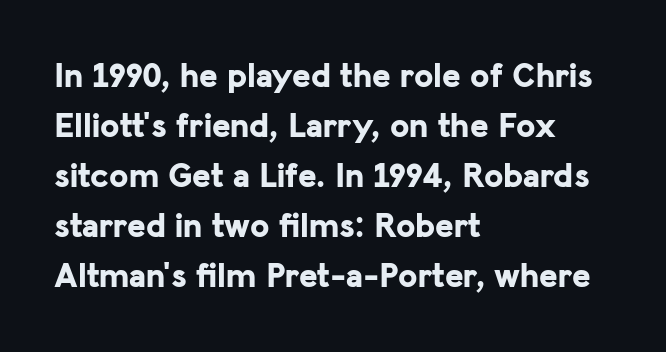
Q: Is the text bold? A: Yes.
Q: Is the text italic (slanted)? A: No, it is upright.
Q: Is the typeface a serif or a sans-serif typeface? A: Sans-serif.
Q: Is the text underlined? A: No.
Q: How is the paragraph aligned? A: Left-aligned.
Q: Is the spacing between letters normal or unusually wide? A: Normal.
Q: Is the spacing between lines tight, normal or loose? A: Normal.
Q: Width (condensed, normal, or wide)? A: Normal.
Q: Stroke contrast? A: Low.
Q: x-height? A: Medium.
Q: Monospaced? A: No.
